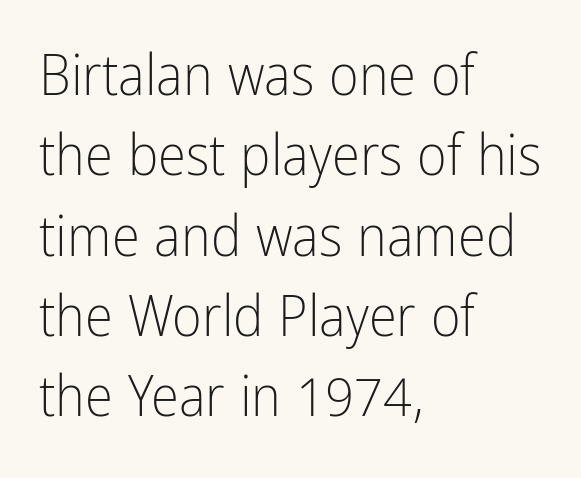
Q: Is the text bold? A: No.
Q: Is the text italic (slanted)? A: No, it is upright.
Q: Is the typeface a serif or a sans-serif typeface? A: Sans-serif.
Q: Is the text underlined? A: No.
Q: How is the paragraph aligned? A: Left-aligned.
Q: Is the spacing between letters normal or unusually wide? A: Normal.
Q: Is the spacing between lines tight, normal or loose? A: Normal.
Q: Width (condensed, normal, or wide)? A: Condensed.
Q: Stroke contrast? A: Low.
Q: x-height? A: Medium.
Q: Monospaced? A: No.
